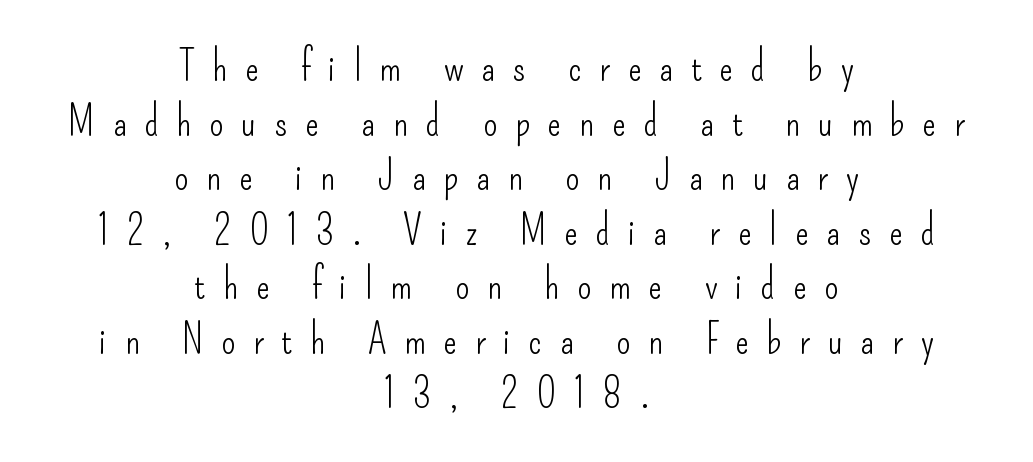
{"serif": "no", "italic": "no", "bold": "no", "weight": "light", "width": "condensed", "stroke_contrast": "low", "x_height": "small", "monospaced": "no", "underline": "no", "align": "center", "line_spacing": "normal", "line_spacing_ratio": 1.33, "letter_spacing": "wide", "letter_spacing_em": 0.43, "glyph_px": 41}
